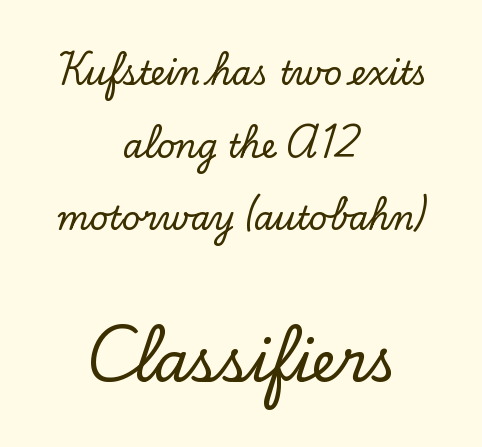
The image shows 56 px serif type; set centered, loose line spacing (2.27x), normal letter spacing, not underlined; the second (bottom) block is 1.75x larger; low stroke contrast and a small x-height.
